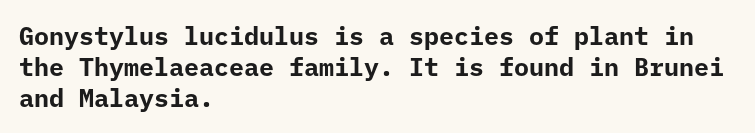
You'd pick this weight for a headline — it's a proper bold. Upright lettering throughout. Nothing unusual about the tracking: characters are spaced as the font intends. Check the space under the baseline: it is left empty.
